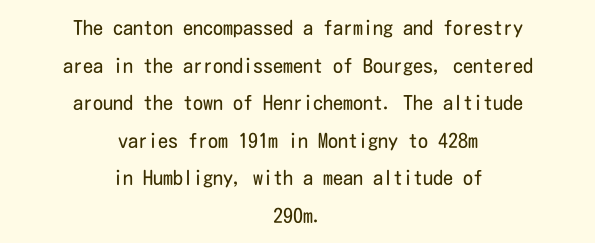
The paragraph shown floats in the horizontal middle. The gap between lines stays unmarked. Is the letter spacing exaggerated? No — it looks like the ordinary default. Stems here are at most as thick as an everyday book face. This sample uses an upright cut, with every glyph sitting square on the baseline.
